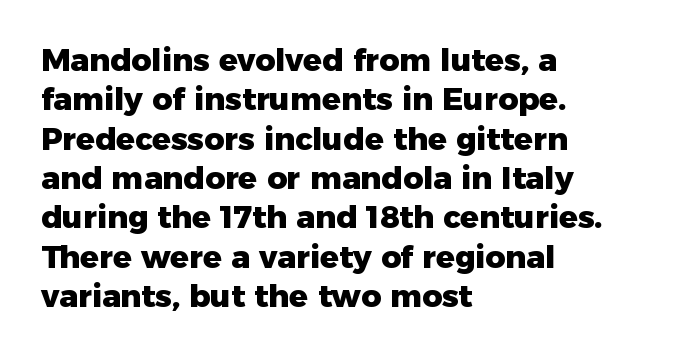
Q: Is the text bold? A: Yes.
Q: Is the text italic (slanted)? A: No, it is upright.
Q: Is the typeface a serif or a sans-serif typeface? A: Sans-serif.
Q: Is the text underlined? A: No.
Q: How is the paragraph aligned? A: Left-aligned.
Q: Is the spacing between letters normal or unusually wide? A: Normal.
Q: Is the spacing between lines tight, normal or loose? A: Normal.
Q: Width (condensed, normal, or wide)? A: Normal.
Q: Stroke contrast? A: Low.
Q: x-height? A: Medium.
Q: Monospaced? A: No.
